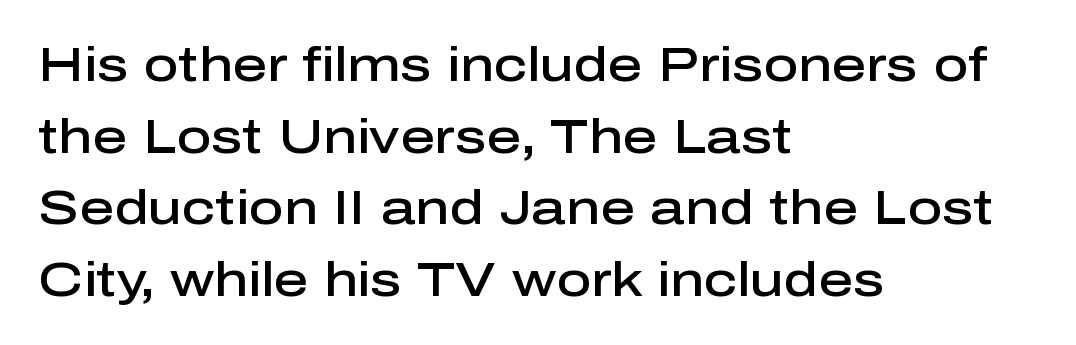
Q: Is the text bold? A: Semi-bold.
Q: Is the text italic (slanted)? A: No, it is upright.
Q: Is the typeface a serif or a sans-serif typeface? A: Sans-serif.
Q: Is the text underlined? A: No.
Q: How is the paragraph aligned? A: Left-aligned.
Q: Is the spacing between letters normal or unusually wide? A: Normal.
Q: Is the spacing between lines tight, normal or loose? A: Normal.
Q: Width (condensed, normal, or wide)? A: Normal.
Q: Stroke contrast? A: Low.
Q: x-height? A: Medium.
Q: Monospaced? A: No.
